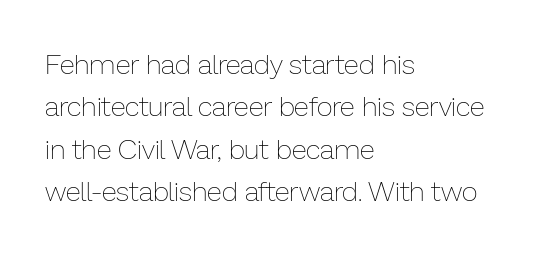
The gaps between neighbouring characters are ordinary and unremarkable. Compared with a centered layout, this one pins lines to the left instead. This sample has the flowing, uneven cadence of proportional lettering. The string is rendered with underlining switched off. These glyphs show unthickened strokes, regular width or finer. This is the regular roman posture of the typeface.
